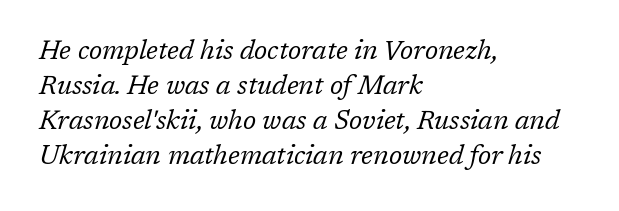
Q: Is the text bold? A: No.
Q: Is the text italic (slanted)? A: Yes, it leans right by about 17 degrees.
Q: Is the text underlined? A: No.
Q: How is the paragraph aligned? A: Left-aligned.
Q: Is the spacing between letters normal or unusually wide? A: Normal.
Q: Is the spacing between lines tight, normal or loose? A: Normal.
